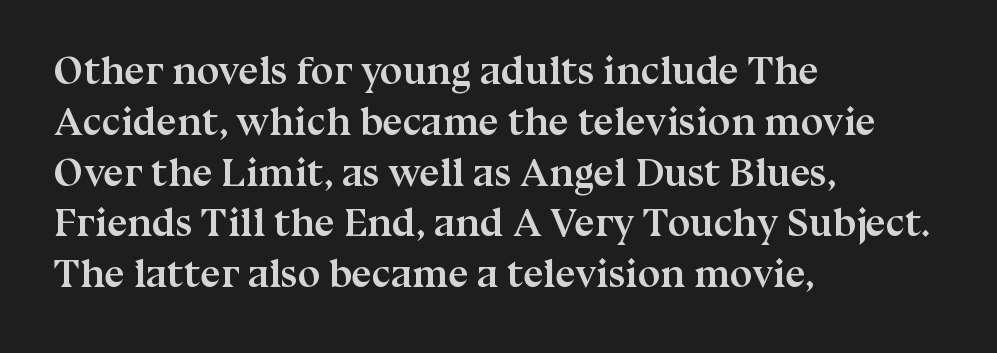
Short and long lines alike share a common starting point at left. The letterforms sit shoulder to shoulder at normal distance. Is there much room between lines? A standard amount, neither cramped nor airy. Yep, those are serifs on the letters. The foot of each line stays bare and open. You'd pick this weight for a headline — it's a proper bold.
